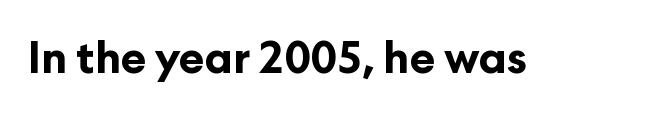
{"serif": "no", "italic": "no", "bold": "yes", "weight": "bold", "width": "normal", "stroke_contrast": "low", "x_height": "medium", "monospaced": "no", "underline": "no", "letter_spacing": "normal", "letter_spacing_em": 0.0, "glyph_px": 43}
